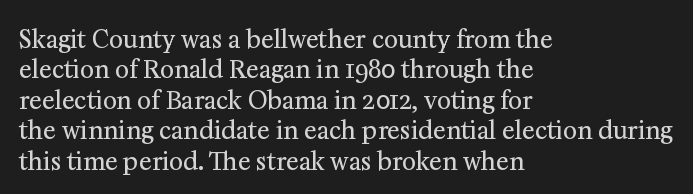
The image shows 24 px text type, upright; set left-aligned, normal line spacing (1.27x), normal letter spacing, not underlined.
